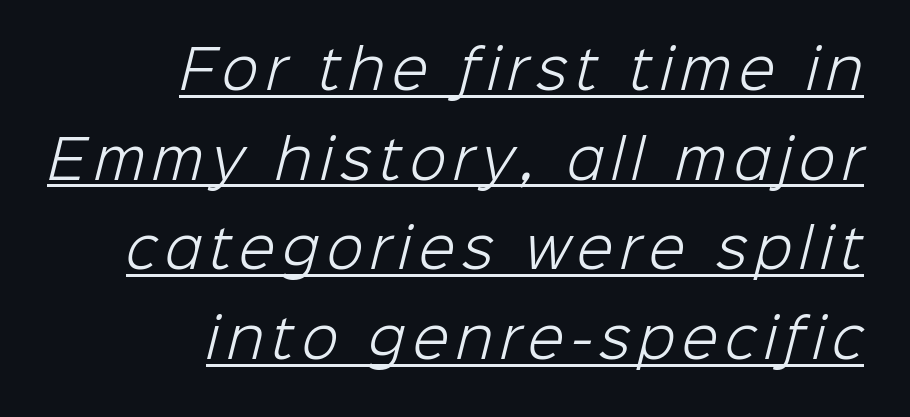
Q: Is the text bold? A: No.
Q: Is the typeface a serif or a sans-serif typeface? A: Sans-serif.
Q: Is the text underlined? A: Yes.
Q: How is the paragraph aligned? A: Right-aligned.
Q: Is the spacing between lines tight, normal or loose? A: Normal.
Q: Width (condensed, normal, or wide)? A: Normal.
Q: Stroke contrast? A: Low.
Q: x-height? A: Medium.
Q: Monospaced? A: No.
